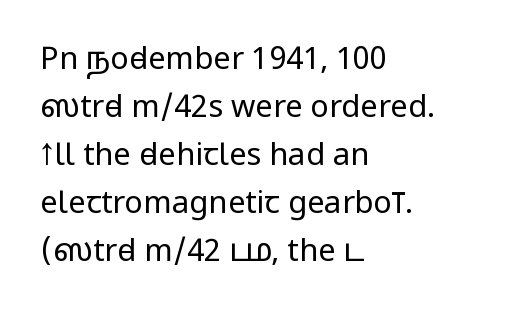
Q: Is the text bold? A: No.
Q: Is the text italic (slanted)? A: No, it is upright.
Q: Is the typeface a serif or a sans-serif typeface? A: Sans-serif.
Q: Is the text underlined? A: No.
Q: How is the paragraph aligned? A: Left-aligned.
Q: Is the spacing between letters normal or unusually wide? A: Normal.
Q: Is the spacing between lines tight, normal or loose? A: Normal.
Q: Width (condensed, normal, or wide)? A: Condensed.
Q: Stroke contrast? A: Low.
Q: x-height? A: Large.
Q: Monospaced? A: No.
